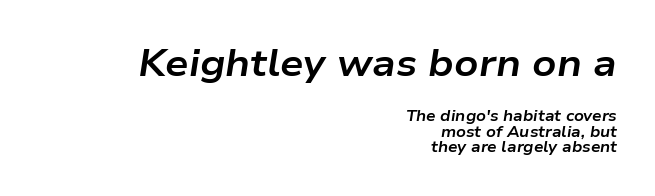
Of the two passages, the one on top uses the larger point size. The paragraph shown leans on its right margin. Do the characters align in a grid? No, the font is proportional. Heavy, bold letterforms. Designer's note — italics engaged. The letterforms sit shoulder to shoulder at normal distance.
